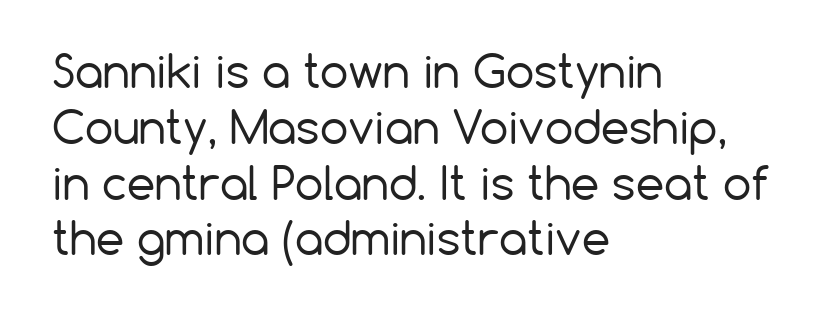
{"serif": "no", "italic": "no", "bold": "no", "weight": "regular", "width": "normal", "stroke_contrast": "low", "x_height": "medium", "monospaced": "no", "underline": "no", "align": "left", "line_spacing_ratio": 1.24, "letter_spacing": "normal", "letter_spacing_em": 0.0, "glyph_px": 45}
